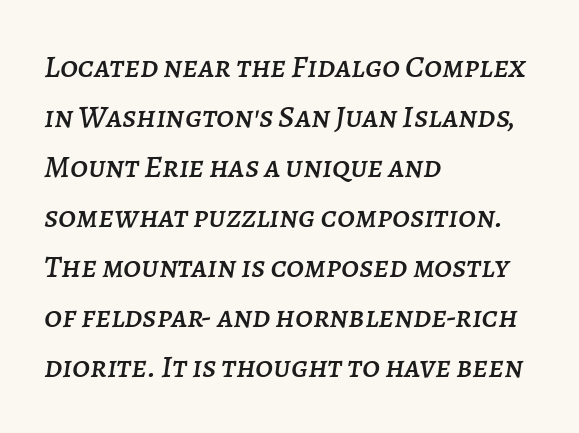
{"italic": "yes", "lean": "right", "slant_degrees": 7, "width": "normal", "stroke_contrast": "low", "x_height": "large", "monospaced": "no", "underline": "no", "align": "left", "line_spacing": "normal", "line_spacing_ratio": 1.56, "letter_spacing": "normal", "letter_spacing_em": 0.0, "glyph_px": 32}
